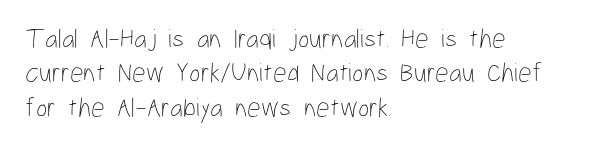
{"italic": "no", "bold": "no", "underline": "no", "align": "left", "line_spacing": "normal", "line_spacing_ratio": 1.27, "letter_spacing": "normal", "letter_spacing_em": 0.0, "glyph_px": 27}
